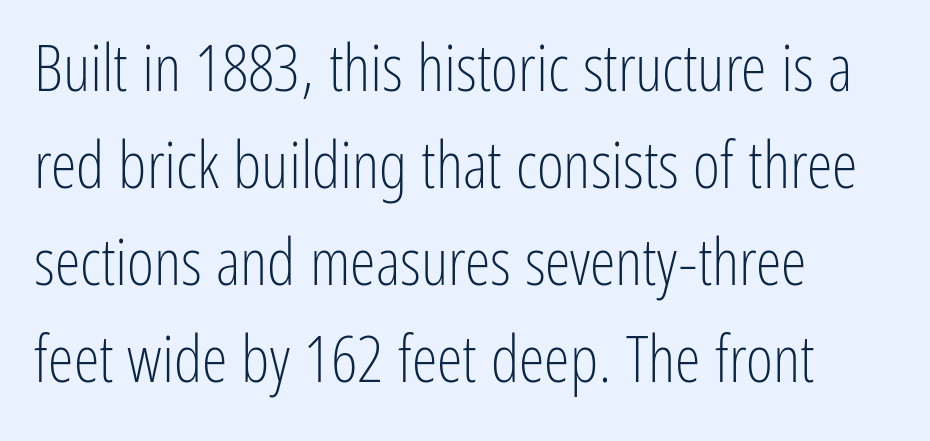
Q: Is the text bold? A: No.
Q: Is the text italic (slanted)? A: No, it is upright.
Q: Is the typeface a serif or a sans-serif typeface? A: Sans-serif.
Q: Is the text underlined? A: No.
Q: How is the paragraph aligned? A: Left-aligned.
Q: Is the spacing between letters normal or unusually wide? A: Normal.
Q: Is the spacing between lines tight, normal or loose? A: Normal.
Q: Width (condensed, normal, or wide)? A: Condensed.
Q: Stroke contrast? A: Low.
Q: x-height? A: Medium.
Q: Monospaced? A: No.
